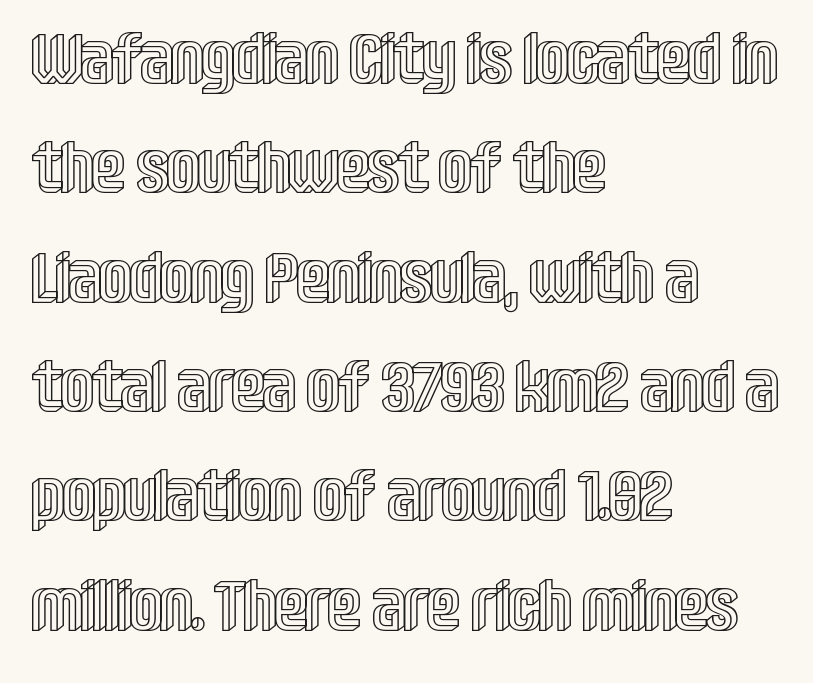
The area under the type is left untouched. Layout note: lines flush left. The face used here is proportionally spaced, like ordinary book or web type. The axis of the letterforms is exactly vertical. Does the leading feel generous? No, just average.
